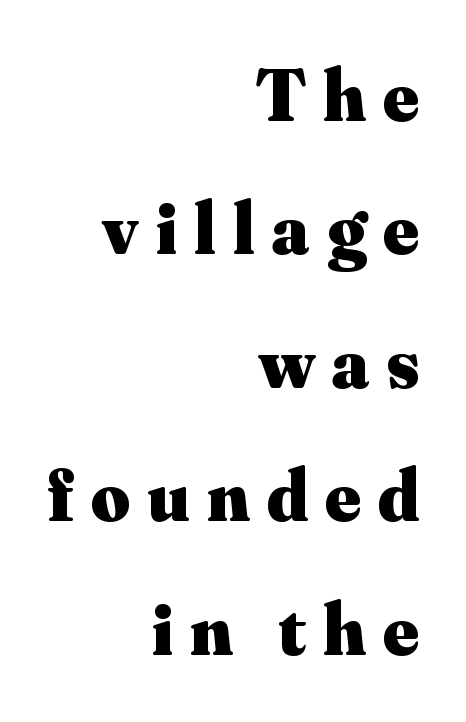
{"serif": "yes", "italic": "no", "bold": "yes", "weight": "heavy", "width": "normal", "stroke_contrast": "medium", "x_height": "small", "monospaced": "no", "underline": "no", "align": "right", "line_spacing_ratio": 1.78, "letter_spacing": "wide", "letter_spacing_em": 0.23, "glyph_px": 75}
